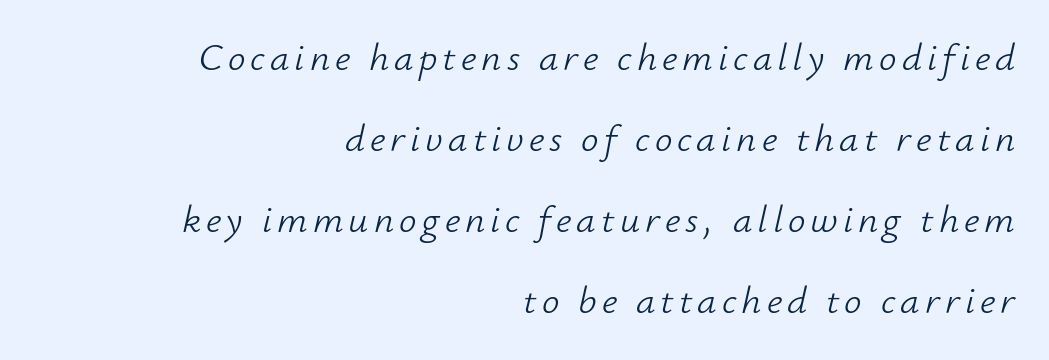
Summary of vertical rhythm: relaxed, with wide interline spacing. The rag falls on the left side of this text block. The letters advance in unequal steps, a hallmark of proportional type. Unbolded letterforms with no extra heft.
